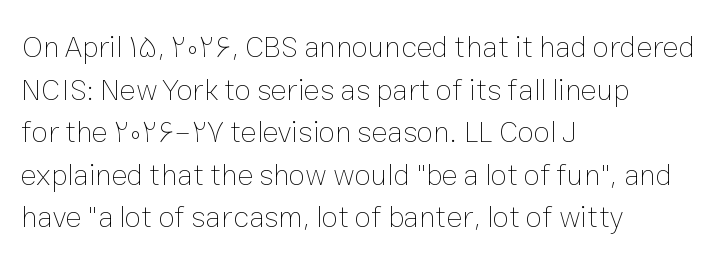
{"italic": "no", "bold": "no", "weight": "thin", "width": "normal", "stroke_contrast": "low", "x_height": "medium", "monospaced": "no", "underline": "no", "align": "left", "line_spacing": "normal", "line_spacing_ratio": 1.42, "letter_spacing": "normal", "letter_spacing_em": 0.0, "glyph_px": 30}
